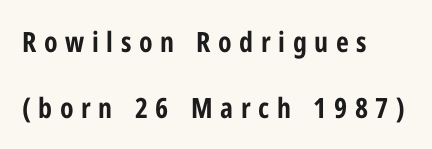
Q: Is the text bold? A: Yes.
Q: Is the text italic (slanted)? A: No, it is upright.
Q: Is the typeface a serif or a sans-serif typeface? A: Sans-serif.
Q: Is the text underlined? A: No.
Q: How is the paragraph aligned? A: Left-aligned.
Q: Is the spacing between letters normal or unusually wide? A: Unusually wide.
Q: Is the spacing between lines tight, normal or loose? A: Loose.
Q: Width (condensed, normal, or wide)? A: Condensed.
Q: Stroke contrast? A: Low.
Q: x-height? A: Medium.
Q: Monospaced? A: No.
